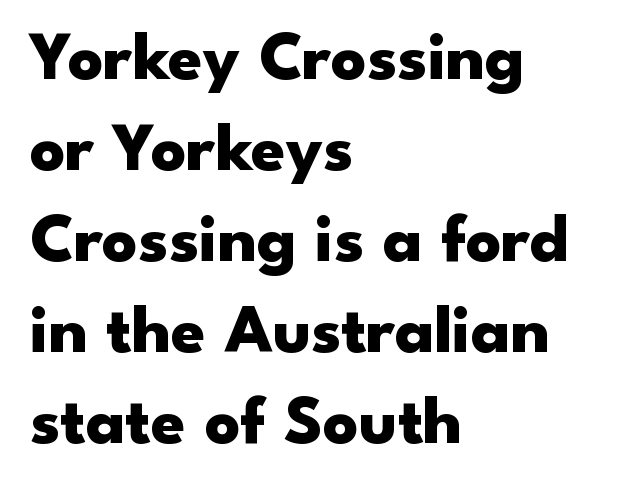
{"serif": "no", "italic": "no", "bold": "yes", "weight": "heavy", "width": "wide", "stroke_contrast": "low", "x_height": "small", "monospaced": "no", "underline": "no", "align": "left", "line_spacing": "normal", "line_spacing_ratio": 1.32, "letter_spacing": "normal", "letter_spacing_em": 0.0, "glyph_px": 69}
